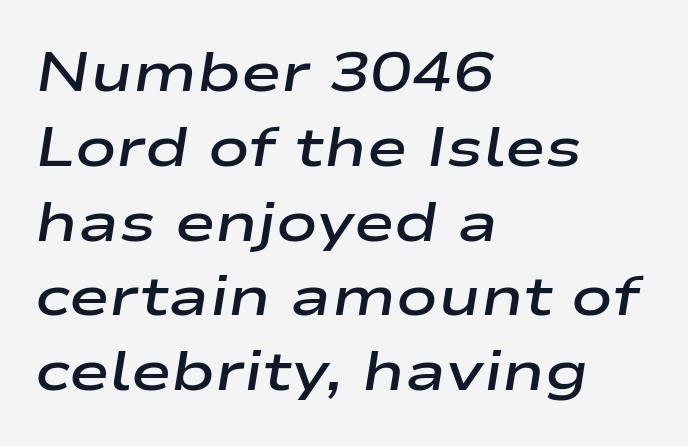
Q: Is the text bold? A: Semi-bold.
Q: Is the text italic (slanted)? A: Yes, it leans right by about 9 degrees.
Q: Is the text underlined? A: No.
Q: How is the paragraph aligned? A: Left-aligned.
Q: Is the spacing between letters normal or unusually wide? A: Normal.
Q: Is the spacing between lines tight, normal or loose? A: Normal.
Q: Width (condensed, normal, or wide)? A: Wide.
Q: Stroke contrast? A: Low.
Q: x-height? A: Medium.
Q: Monospaced? A: No.
